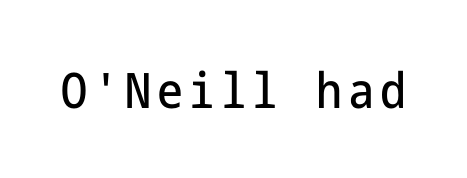
Q: Is the text italic (slanted)? A: No, it is upright.
Q: Is the typeface a serif or a sans-serif typeface? A: Sans-serif.
Q: Is the text underlined? A: No.
Q: Width (condensed, normal, or wide)? A: Condensed.
Q: Stroke contrast? A: Low.
Q: x-height? A: Medium.
